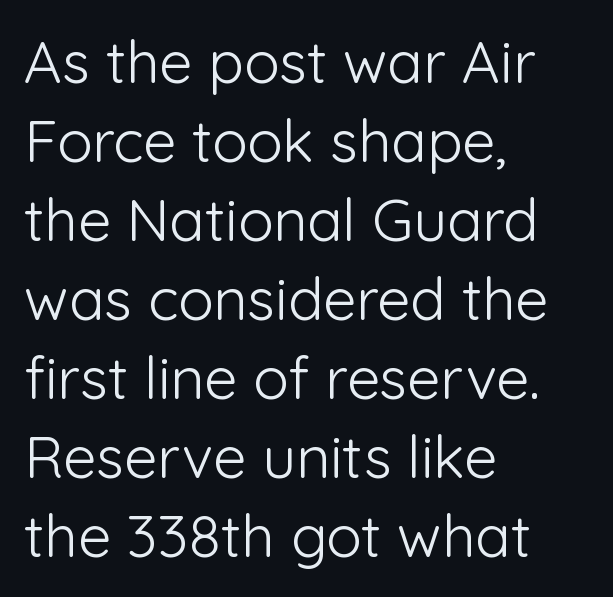
{"serif": "no", "italic": "no", "bold": "no", "weight": "light", "width": "normal", "stroke_contrast": "low", "x_height": "medium", "monospaced": "no", "underline": "no", "align": "left", "line_spacing": "normal", "line_spacing_ratio": 1.34, "letter_spacing": "normal", "letter_spacing_em": 0.0, "glyph_px": 59}
